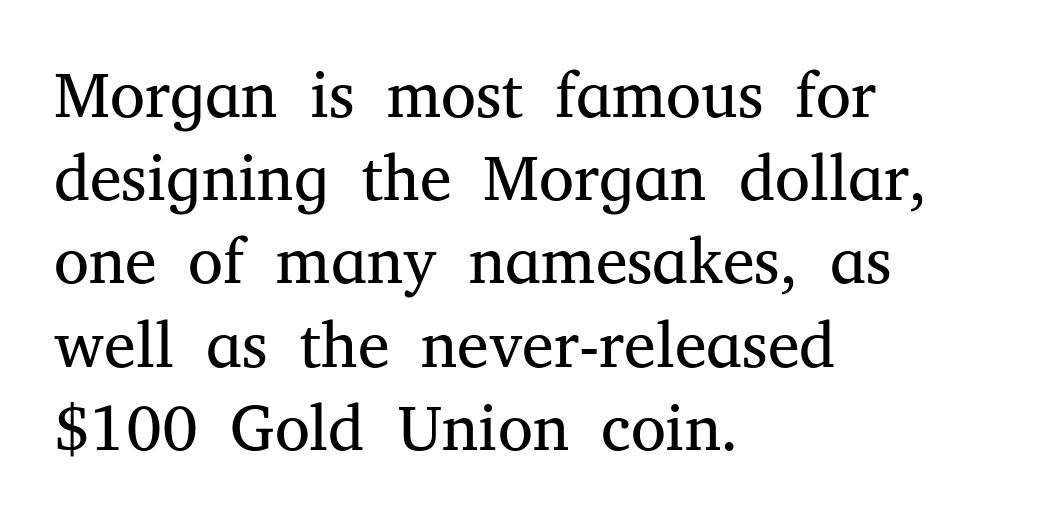
{"serif": "yes", "italic": "no", "bold": "no", "weight": "regular", "width": "normal", "stroke_contrast": "medium", "x_height": "medium", "monospaced": "no", "underline": "no", "align": "left", "line_spacing": "normal", "line_spacing_ratio": 1.3, "letter_spacing": "normal", "letter_spacing_em": 0.0, "glyph_px": 64}
